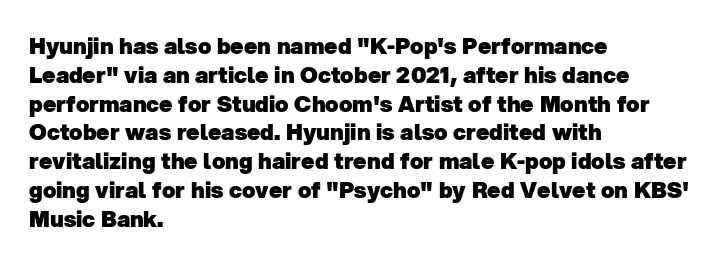
Q: Is the text bold? A: Yes.
Q: Is the text underlined? A: No.
Q: How is the paragraph aligned? A: Left-aligned.
Q: Is the spacing between letters normal or unusually wide? A: Normal.
Q: Is the spacing between lines tight, normal or loose? A: Normal.
